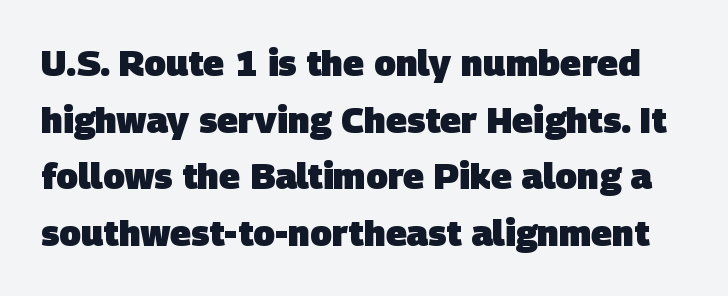
Compared with an ordinary text face, these strokes are far heavier — a full bold. The vertical gap from one line to the next is medium. The text was rendered using a sans face with plain stroke endings. Spacing verdict: proportional, widths tailored to each character. Rule under the text: the space is simply empty. Nobody touched the tracking dial on this one.
